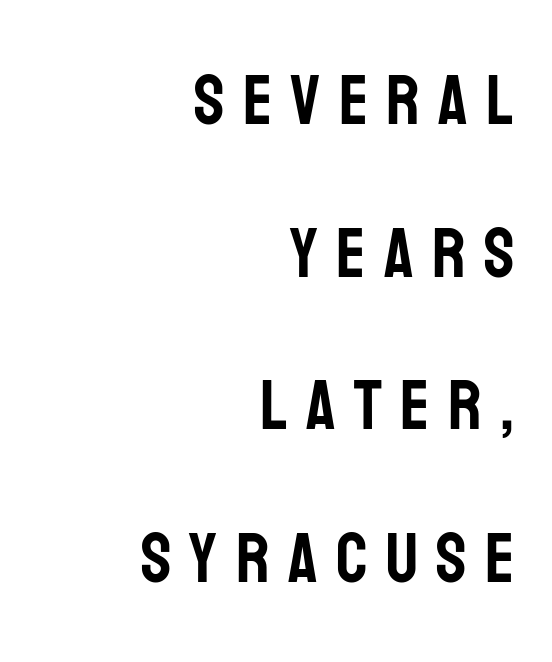
The image shows 70 px condensed sans-serif type, upright; set right-aligned, loose line spacing (2.18x), unusually wide letter spacing (+0.26 em), not underlined; low stroke contrast and a large x-height.
